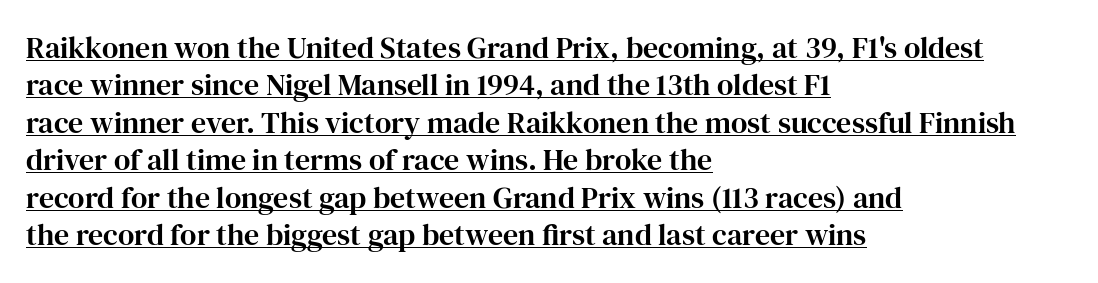
The image shows 30 px serif type, upright; set left-aligned, normal line spacing (1.25x), normal letter spacing, underlined; high stroke contrast and a medium x-height.
